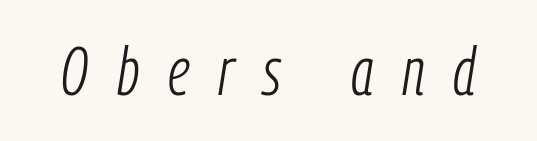
The image shows 67 px light, condensed type, italic (leaning right); set unusually wide letter spacing (+0.43 em), not underlined; low stroke contrast and a medium x-height.
